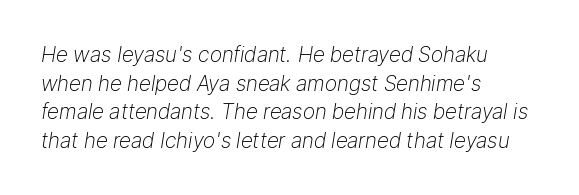
{"italic": "yes", "lean": "right", "slant_degrees": 9, "bold": "no", "underline": "no", "align": "left", "line_spacing": "normal", "line_spacing_ratio": 1.36, "letter_spacing": "normal", "letter_spacing_em": 0.0, "glyph_px": 21}
